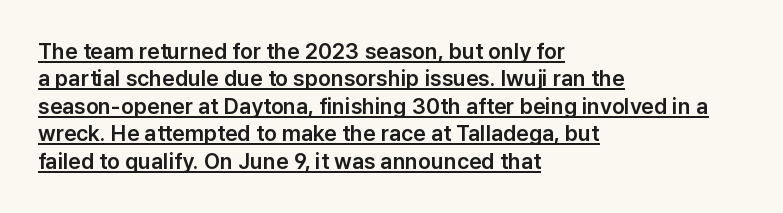
The image shows 22 px text type, upright; set left-aligned, normal line spacing (1.25x), normal letter spacing, underlined.
